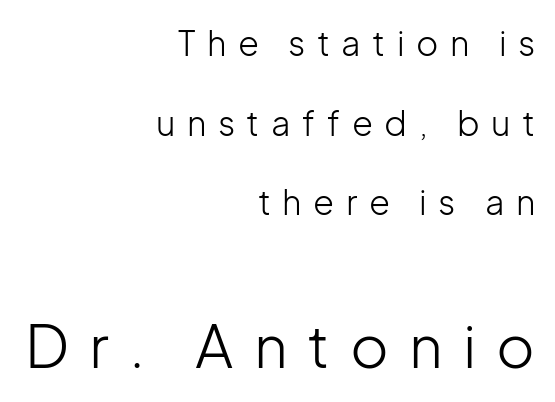
Q: Is the text bold? A: No.
Q: Is the text italic (slanted)? A: No, it is upright.
Q: Is the typeface a serif or a sans-serif typeface? A: Sans-serif.
Q: Is the text underlined? A: No.
Q: How is the paragraph aligned? A: Right-aligned.
Q: Is the spacing between letters normal or unusually wide? A: Unusually wide.
Q: Is the spacing between lines tight, normal or loose? A: Loose.
Q: Which block of text is set in a larger size, the first (top) or the second (bottom)? A: The second (bottom) one.
Q: Width (condensed, normal, or wide)? A: Normal.
Q: Stroke contrast? A: Low.
Q: x-height? A: Medium.
Q: Monospaced? A: No.
